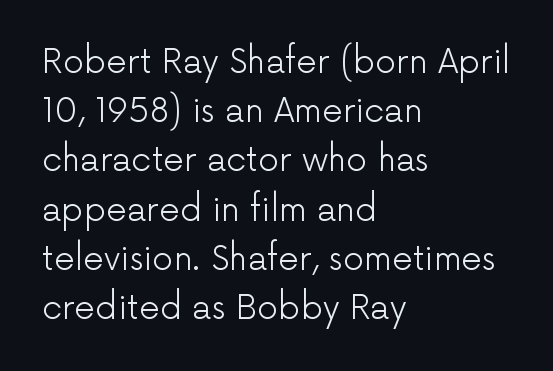
Q: Is the text bold? A: No.
Q: Is the text italic (slanted)? A: No, it is upright.
Q: Is the typeface a serif or a sans-serif typeface? A: Sans-serif.
Q: Is the text underlined? A: No.
Q: How is the paragraph aligned? A: Left-aligned.
Q: Is the spacing between letters normal or unusually wide? A: Normal.
Q: Is the spacing between lines tight, normal or loose? A: Normal.
Q: Width (condensed, normal, or wide)? A: Normal.
Q: Stroke contrast? A: Low.
Q: x-height? A: Medium.
Q: Monospaced? A: No.
